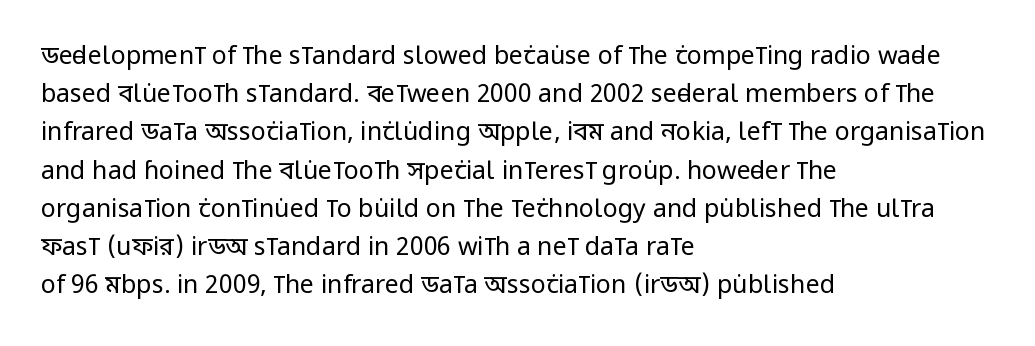
The image shows 25 px text type, upright; set left-aligned, normal line spacing (1.53x), normal letter spacing, not underlined.
